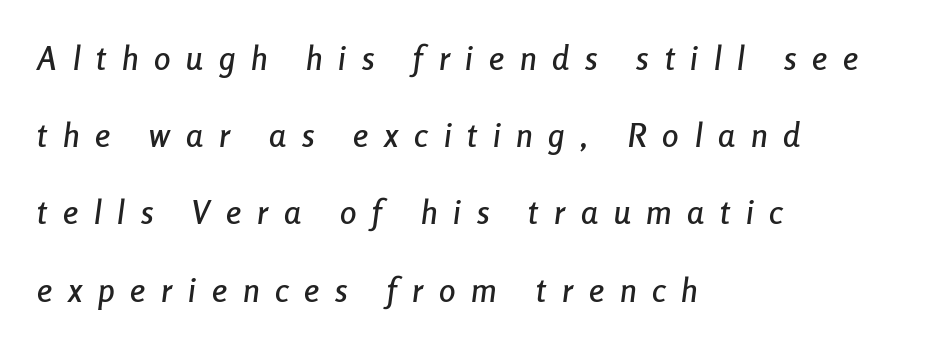
{"italic": "yes", "lean": "right", "slant_degrees": 8, "width": "condensed", "stroke_contrast": "low", "x_height": "medium", "monospaced": "no", "underline": "no", "align": "left", "line_spacing": "loose", "line_spacing_ratio": 2.34, "letter_spacing": "wide", "letter_spacing_em": 0.48, "glyph_px": 33}
